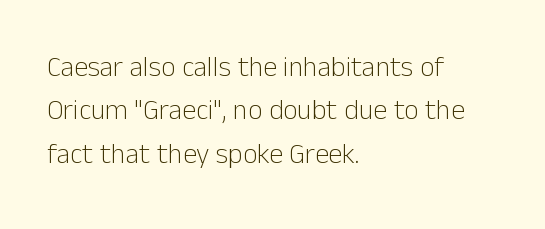
The image shows 28 px light sans-serif type, upright; set left-aligned, normal line spacing (1.55x), normal letter spacing, not underlined; low stroke contrast and a medium x-height.
